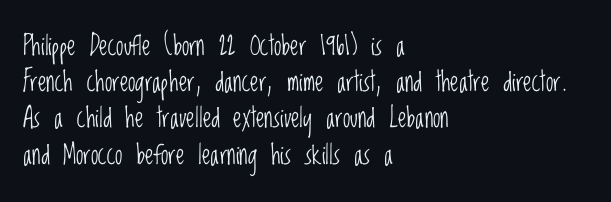
The strokes carry an ordinary text weight at most. Teacher's note: observe the even left margin — that is flush-left alignment. The lines sit at an ordinary, default distance from one another. Does extra space separate the letters? No, they use regular spacing. Posture: vertical. The specimen omits any rule beneath the text block's lines.
